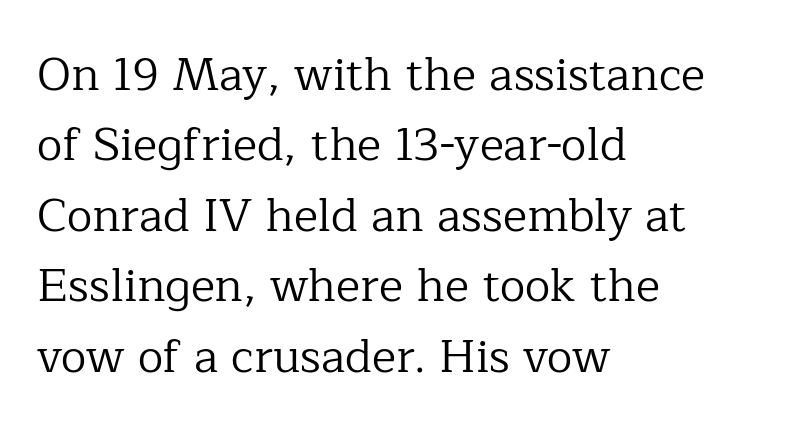
These lines are rendered in a variable-pitch font. Leading matches the norm, producing a regular column. The font sits on the lighter half of the weight spectrum, regular included. You can tell from the footed stems that serif type was used.
